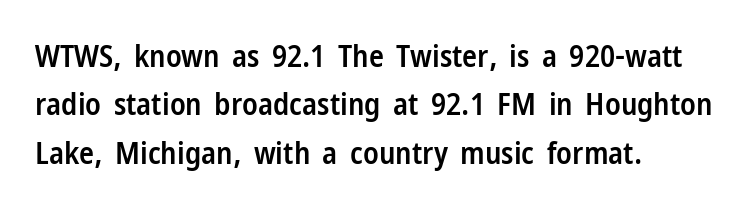
{"serif": "no", "italic": "no", "bold": "semi", "weight": "semibold", "width": "condensed", "stroke_contrast": "low", "x_height": "medium", "monospaced": "no", "underline": "no", "align": "left", "line_spacing": "normal", "line_spacing_ratio": 1.56, "letter_spacing": "normal", "letter_spacing_em": 0.0, "glyph_px": 31}
